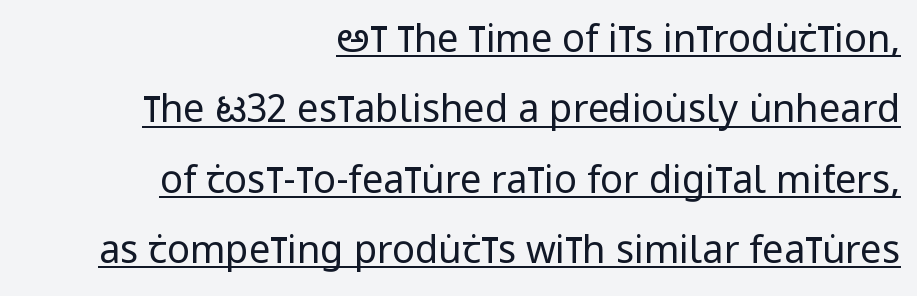
Nothing unusual about the tracking: characters are spaced as the font intends. If you drew a ruler down the right edge, every line would touch it. Posture: upright roman. The string is rendered with underlining switched on.
